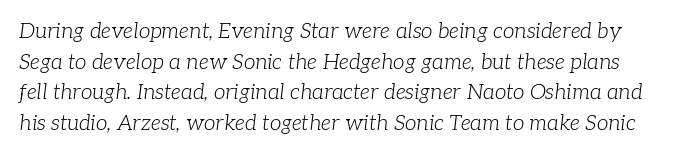
Notice how the stems are inclined rather than vertical — that's the hallmark of italics. Vertical stems look standard width or narrower in stroke. A typesetter would call this zero additional tracking. What's the leading like? Ordinary, nothing unusual.
